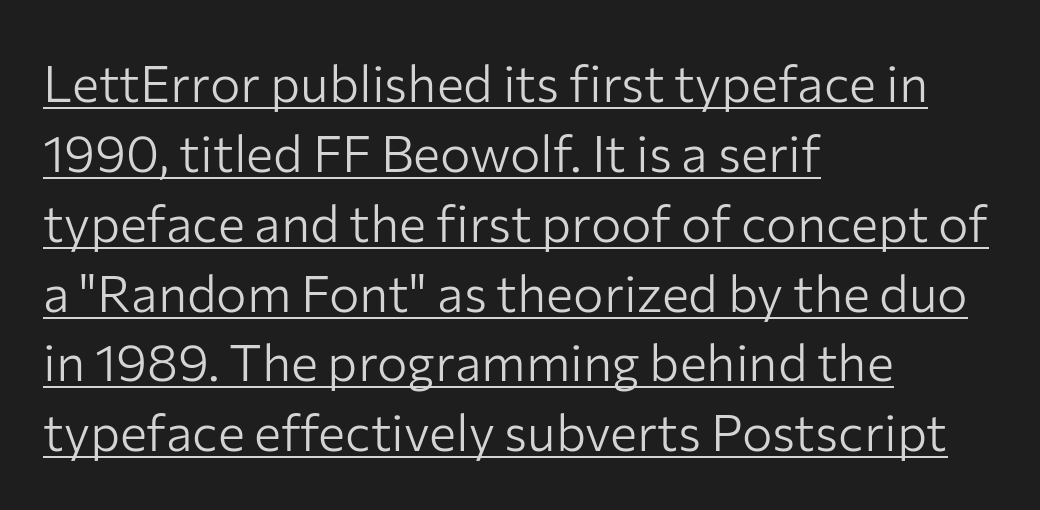
Students, observe the line beneath the letters — that is underlining. Alignment: flush left. No italicization has been applied; the sample stays upright. Nobody touched the tracking dial on this one. Compared with typical paragraphs, the rows here are spaced about the same.
